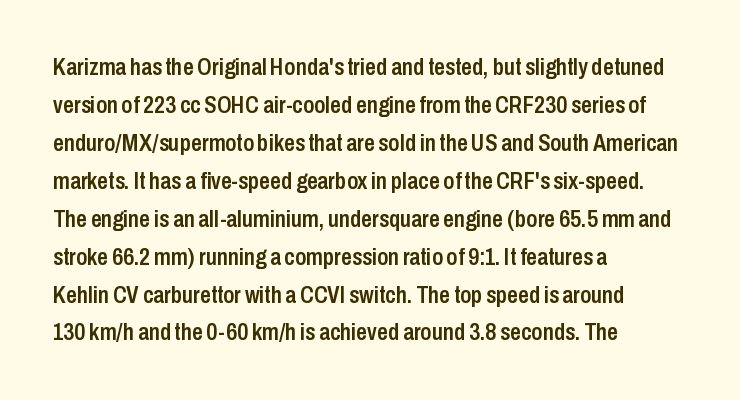
{"italic": "no", "bold": "semi", "underline": "no", "align": "left", "line_spacing": "normal", "line_spacing_ratio": 1.58, "letter_spacing": "normal", "letter_spacing_em": 0.0, "glyph_px": 24}
